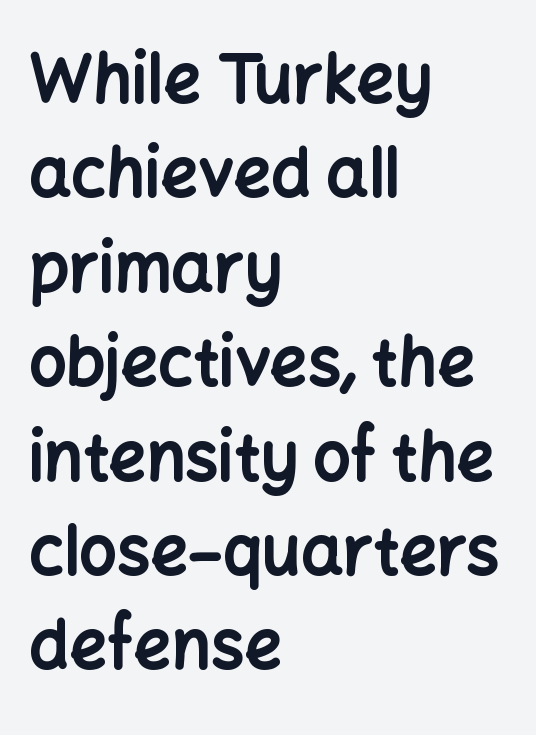
The text was rendered using a sans face with plain stroke endings. Check the space under the baseline: it is left empty. Quick note: interline space is typical. The letterforms sit shoulder to shoulder at normal distance. Italic: no, the glyphs are upright roman. A dark, heavy texture on the line: the type is bold.
